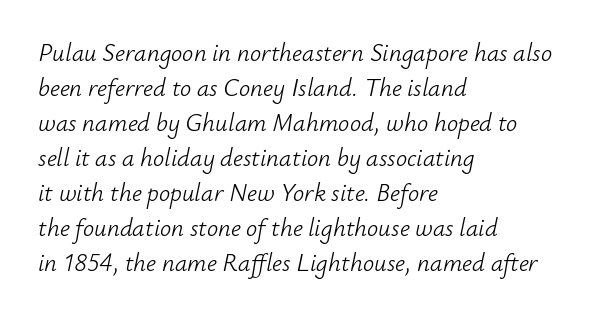
{"italic": "yes", "lean": "right", "slant_degrees": 12, "bold": "no", "underline": "no", "align": "left", "line_spacing": "normal", "line_spacing_ratio": 1.4, "letter_spacing": "normal", "letter_spacing_em": 0.0, "glyph_px": 25}
